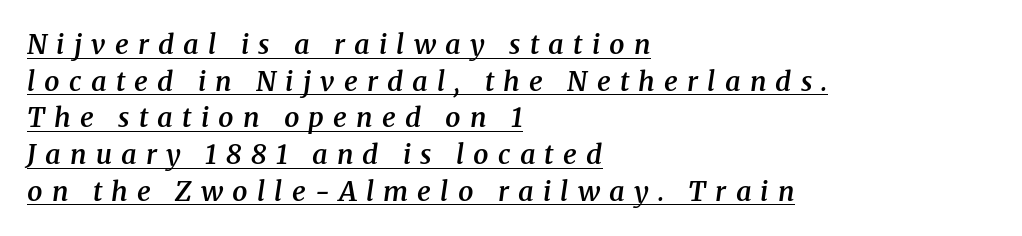
{"italic": "yes", "lean": "right", "slant_degrees": 8, "bold": "semi", "underline": "yes", "align": "left", "line_spacing": "normal", "line_spacing_ratio": 1.36, "letter_spacing": "wide", "letter_spacing_em": 0.34, "glyph_px": 27}
